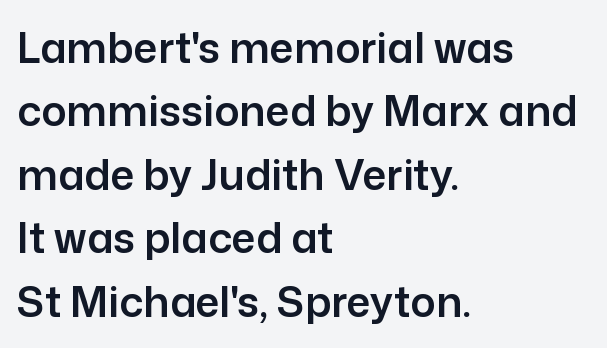
{"serif": "no", "italic": "no", "width": "normal", "stroke_contrast": "low", "x_height": "medium", "monospaced": "no", "underline": "no", "align": "left", "line_spacing": "normal", "line_spacing_ratio": 1.51, "letter_spacing": "normal", "letter_spacing_em": 0.0, "glyph_px": 42}
